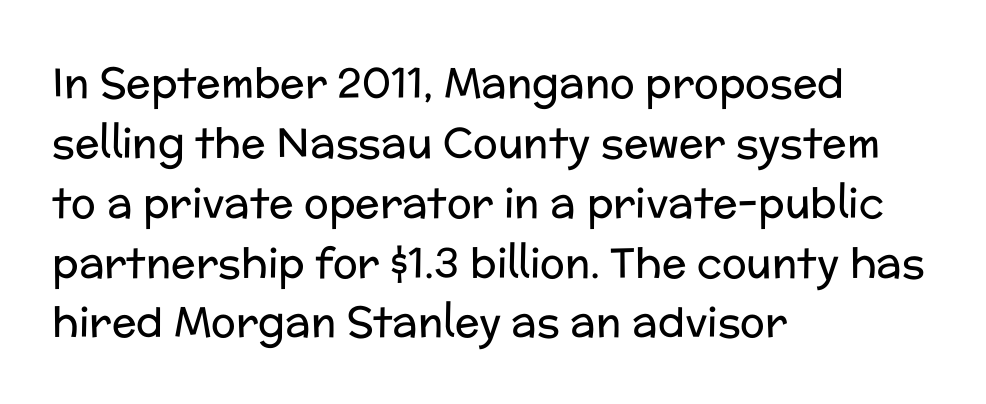
{"serif": "no", "italic": "no", "bold": "no", "weight": "regular", "width": "normal", "stroke_contrast": "low", "x_height": "medium", "monospaced": "no", "underline": "no", "align": "left", "line_spacing": "normal", "line_spacing_ratio": 1.46, "letter_spacing": "normal", "letter_spacing_em": 0.0, "glyph_px": 41}
